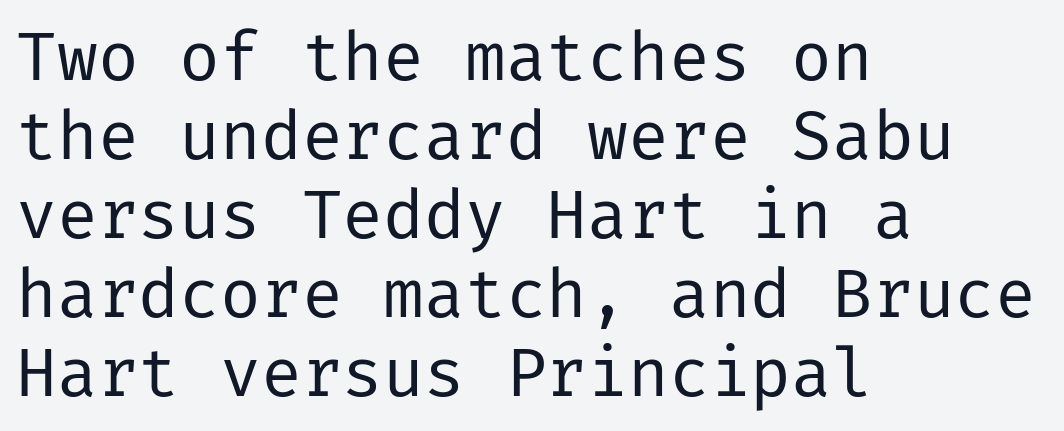
Q: Is the text bold? A: No.
Q: Is the text italic (slanted)? A: No, it is upright.
Q: Is the typeface a serif or a sans-serif typeface? A: Sans-serif.
Q: Is the text underlined? A: No.
Q: How is the paragraph aligned? A: Left-aligned.
Q: Is the spacing between letters normal or unusually wide? A: Normal.
Q: Width (condensed, normal, or wide)? A: Normal.
Q: Stroke contrast? A: Low.
Q: x-height? A: Medium.
